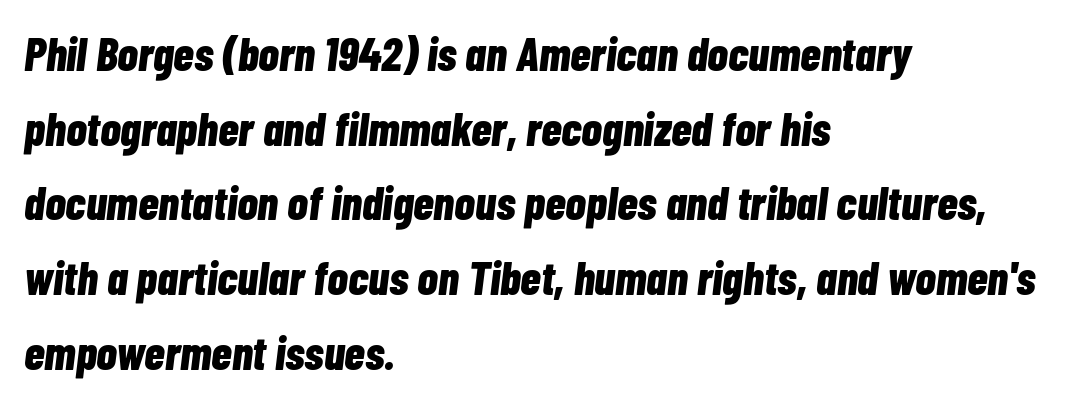
Q: Is the text bold? A: Yes.
Q: Is the text italic (slanted)? A: Yes, it leans right by about 7 degrees.
Q: Is the text underlined? A: No.
Q: How is the paragraph aligned? A: Left-aligned.
Q: Is the spacing between letters normal or unusually wide? A: Normal.
Q: Is the spacing between lines tight, normal or loose? A: Normal.
Q: Width (condensed, normal, or wide)? A: Condensed.
Q: Stroke contrast? A: Low.
Q: x-height? A: Medium.
Q: Monospaced? A: No.
